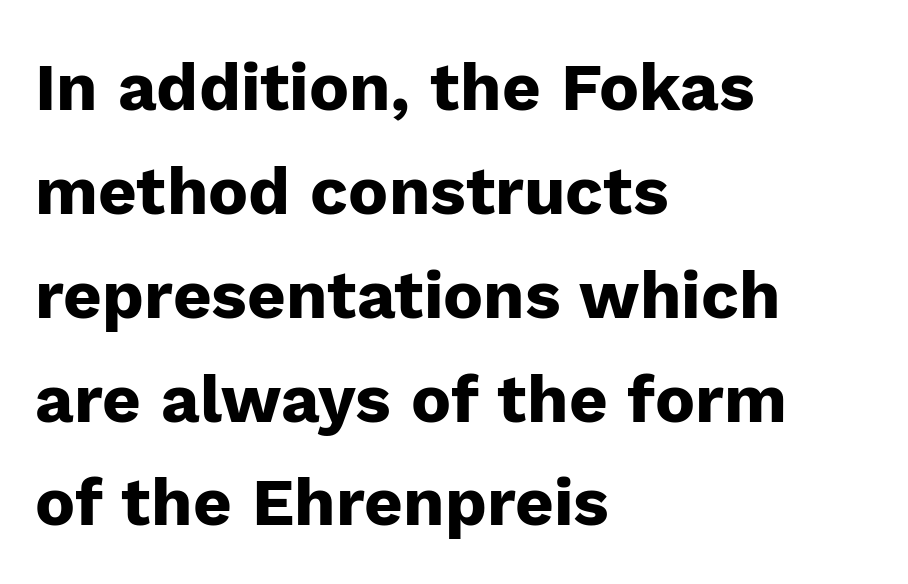
Character widths vary here, with narrow letters taking less room than wide ones. The letters are bold, with thick, heavy strokes. This rendering uses left alignment, leaving the right contour irregular. The foot of each line stays bare and open. The type sits square on the baseline with zero lean. How would I describe the line gaps? Plain and ordinary.
